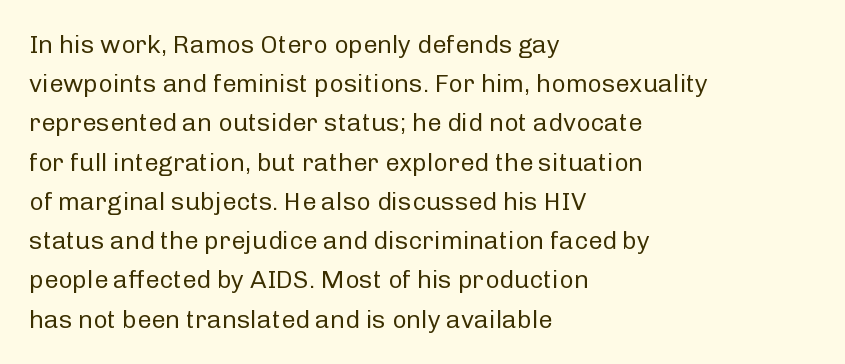
The image shows 25 px text type, upright; set left-aligned, normal line spacing (1.57x), normal letter spacing, not underlined.
